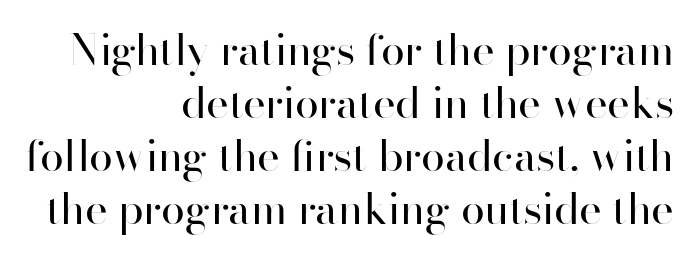
The image shows 43 px regular-weight sans-serif type, upright; set right-aligned, line spacing 1.23x, normal letter spacing, not underlined; high stroke contrast and a small x-height.
